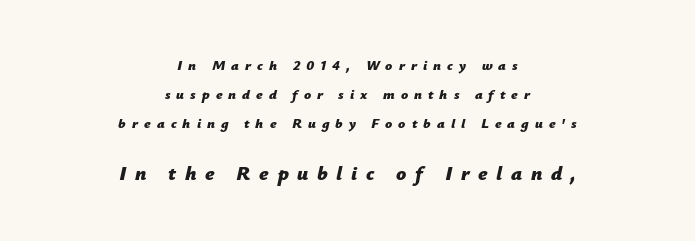
The zone under the glyphs is completely vacant. The tracking reads as deliberately expanded to a designer's eye. Stroke thickness is high; the sample reads as a true bold. Does the bottom block carry the larger type? Yes, it does. Students, observe: this is what heavily led, spacious text looks like. Short and long lines alike share a common midpoint.
